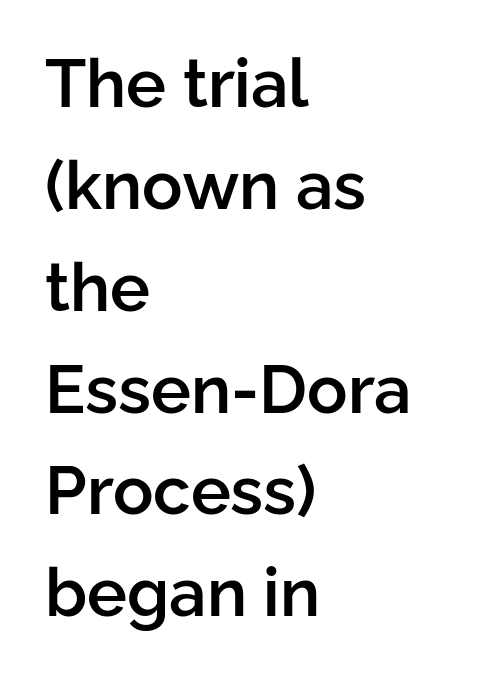
The image shows 67 px semibold sans-serif type, upright; set left-aligned, normal line spacing (1.52x), normal letter spacing, not underlined; low stroke contrast and a medium x-height.
